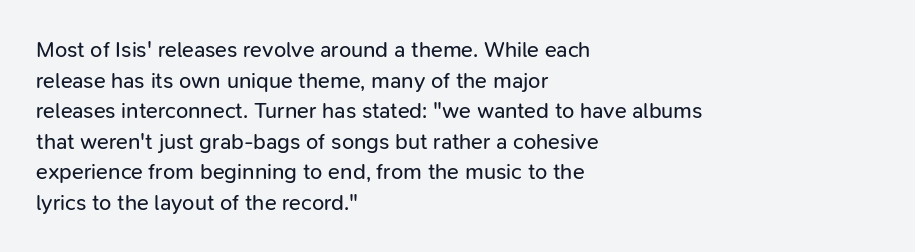
{"italic": "no", "bold": "no", "underline": "no", "align": "left", "line_spacing": "normal", "line_spacing_ratio": 1.39, "letter_spacing": "normal", "letter_spacing_em": 0.0, "glyph_px": 22}
